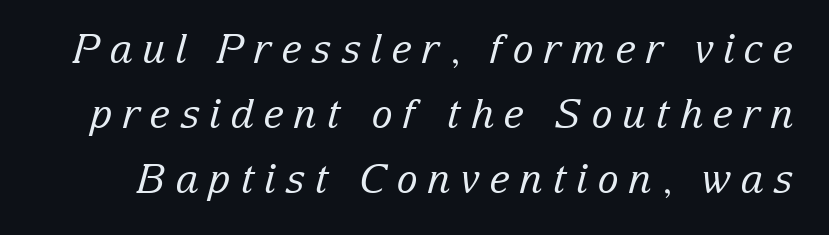
{"serif": "yes", "italic": "yes", "lean": "right", "slant_degrees": 15, "bold": "no", "weight": "regular", "width": "normal", "stroke_contrast": "low", "x_height": "medium", "monospaced": "no", "underline": "no", "line_spacing": "normal", "line_spacing_ratio": 1.62, "letter_spacing": "wide", "letter_spacing_em": 0.24, "glyph_px": 40}
